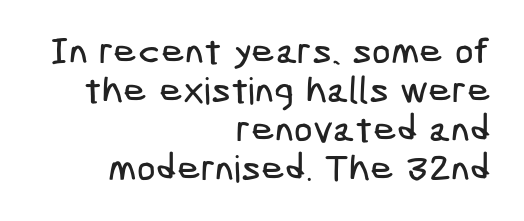
The image shows 37 px condensed sans-serif type; set right-aligned, tight line spacing (1.05x), normal letter spacing, not underlined; low stroke contrast and a medium x-height.
